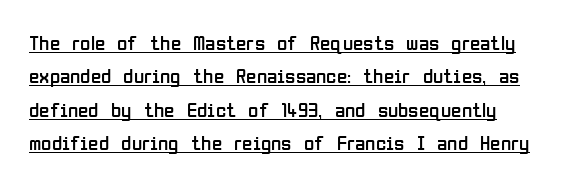
The image shows 21 px text type, upright; set normal line spacing (1.59x), normal letter spacing, underlined.
